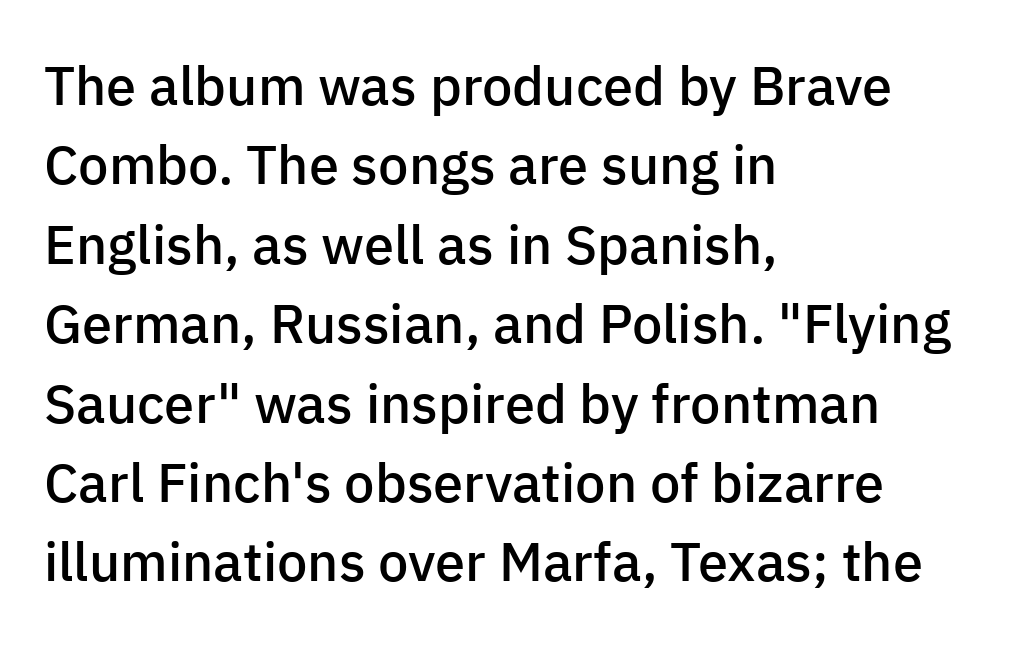
The glyphs are unaccompanied by any horizontal stroke below them. This sample has the flowing, uneven cadence of proportional lettering. Caption: semibold face, moderately heavy strokes. Quick note: interline space is typical. Grotesque or geometric, the face here clearly has no serifs.
